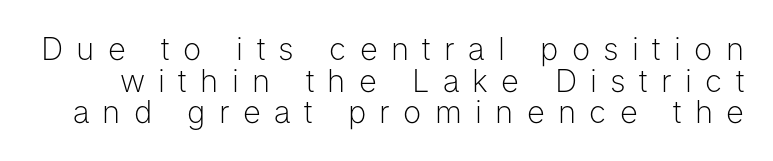
Q: Is the text bold? A: No.
Q: Is the text italic (slanted)? A: No, it is upright.
Q: Is the typeface a serif or a sans-serif typeface? A: Sans-serif.
Q: Is the text underlined? A: No.
Q: Is the spacing between letters normal or unusually wide? A: Unusually wide.
Q: Is the spacing between lines tight, normal or loose? A: Tight.
Q: Width (condensed, normal, or wide)? A: Normal.
Q: Stroke contrast? A: Low.
Q: x-height? A: Medium.
Q: Monospaced? A: No.
